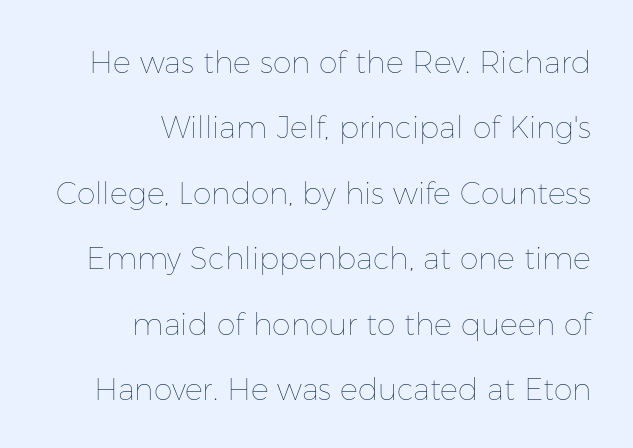
The image shows 30 px thin type, upright; set right-aligned, loose line spacing (2.18x), normal letter spacing, not underlined; low stroke contrast and a medium x-height.
